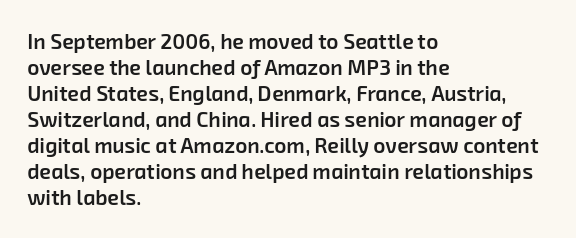
{"bold": "semi", "underline": "no", "align": "left", "line_spacing_ratio": 1.24, "letter_spacing": "normal", "letter_spacing_em": 0.0, "glyph_px": 21}
